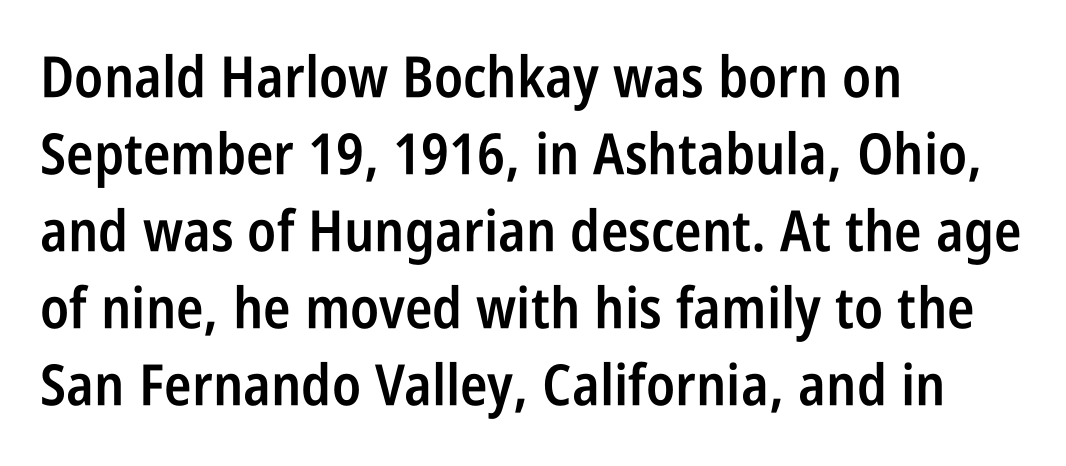
Q: Is the text bold? A: Semi-bold.
Q: Is the text italic (slanted)? A: No, it is upright.
Q: Is the typeface a serif or a sans-serif typeface? A: Sans-serif.
Q: Is the text underlined? A: No.
Q: How is the paragraph aligned? A: Left-aligned.
Q: Is the spacing between letters normal or unusually wide? A: Normal.
Q: Is the spacing between lines tight, normal or loose? A: Normal.
Q: Width (condensed, normal, or wide)? A: Condensed.
Q: Stroke contrast? A: Low.
Q: x-height? A: Large.
Q: Monospaced? A: No.
